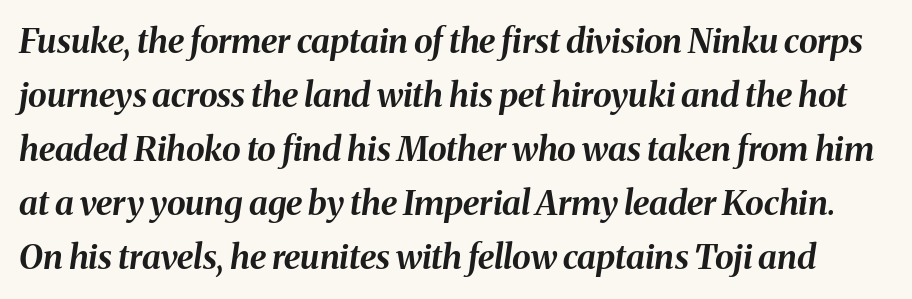
The font's italic variant was chosen for this text. Character widths vary here, with narrow letters taking less room than wide ones. The strip under each line holds only bare page. Students, this is bold: see how much ink each stroke carries. The type is set solid horizontally, with unmodified tracking.
